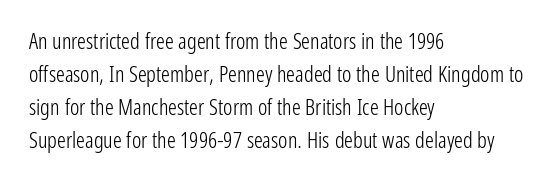
The image shows 22 px text type, upright; set left-aligned, normal line spacing (1.5x), normal letter spacing, not underlined.
